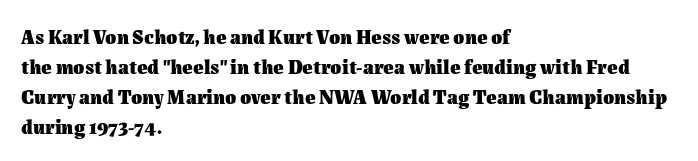
The image shows 20 px bold type, upright; set left-aligned, normal line spacing (1.5x), normal letter spacing, not underlined.
